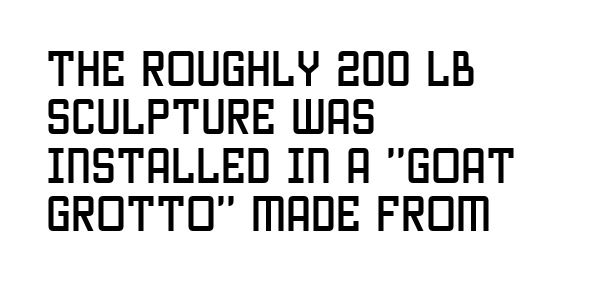
Type style note: lacks serifs. Each row of text sits above clean, open space. The passage shown has conventional tracking throughout. Tall strokes in this sample are plumb rather than angled. The lines are quadded left.
